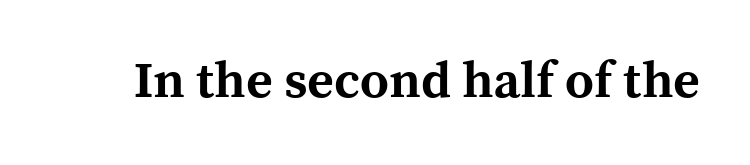
The image shows 51 px bold serif type, upright; set normal letter spacing, not underlined; a medium x-height.
